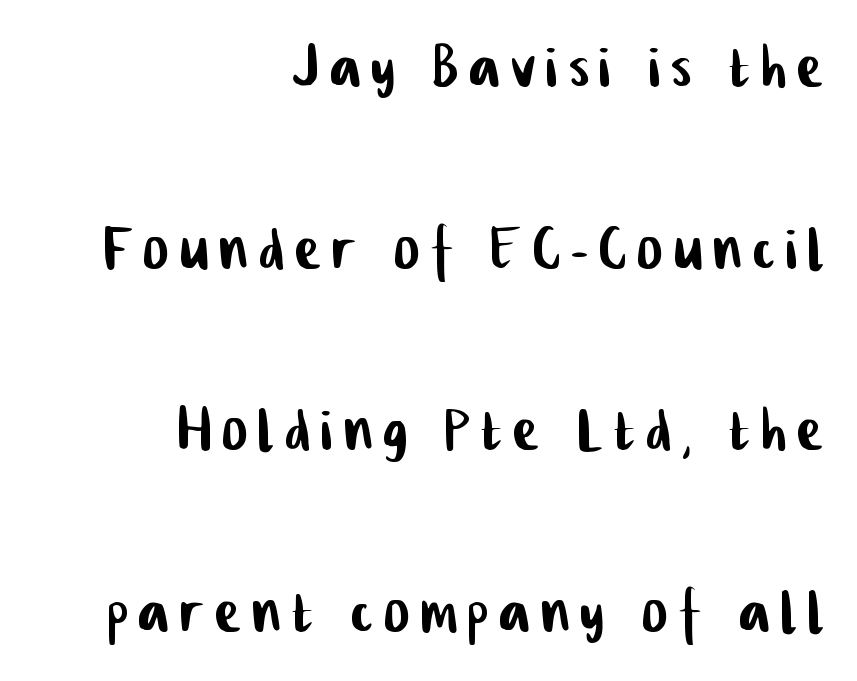
To sum up the face: it is a sans, with no serifs. The designer dialed line spacing up above the default. Is this a fixed-width face? No — the glyphs have proportional, varying widths. The paragraph shown leans on its right margin. Lines of text with bare space underneath.
